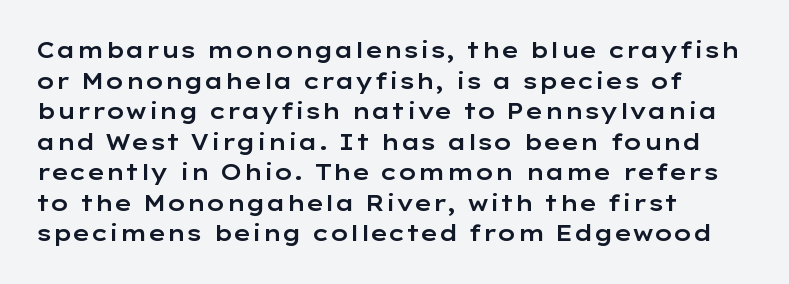
Q: Is the text italic (slanted)? A: No, it is upright.
Q: Is the text underlined? A: No.
Q: How is the paragraph aligned? A: Left-aligned.
Q: Is the spacing between letters normal or unusually wide? A: Normal.
Q: Is the spacing between lines tight, normal or loose? A: Normal.
